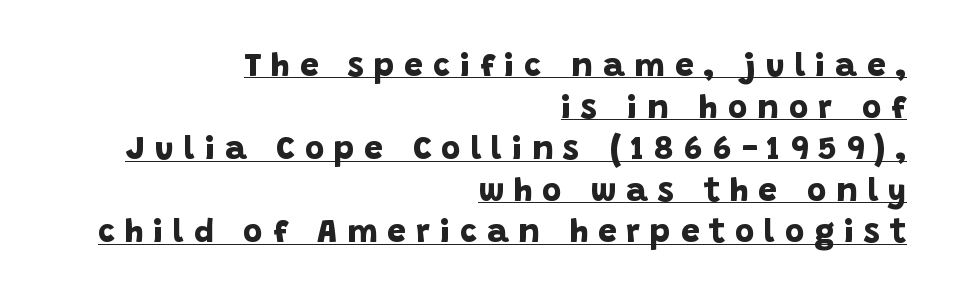
Is this a fixed-width face? No — the glyphs have proportional, varying widths. Bold? Absolutely — the strokes are thick and heavy. Tracking value appears strongly positive — letters spread wide. This sample uses a sans-serif face. The lines sit at an ordinary, default distance from one another.
